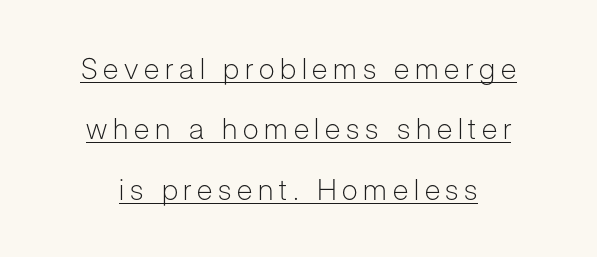
Nope, no serifs anywhere on these letters. Words appear elongated and porous because spacing is wide. Heaviness? Minimal to ordinary, like unemphasized prose. Designer's note — italics off, roman on.
